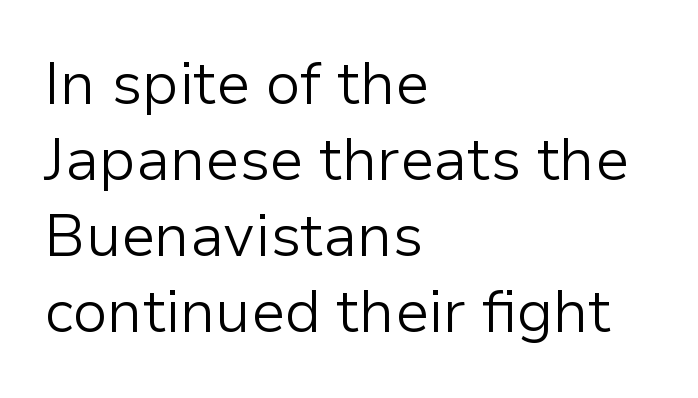
Here the glyphs are tracked normally, forming tight word shapes. No heavy texture on the line: the type isn't bold. Each row of text sits above clean, open space. This sample is left-justified, so line endings fall wherever the words run out. The face used here is proportionally spaced, like ordinary book or web type. Classification — sans serif.
